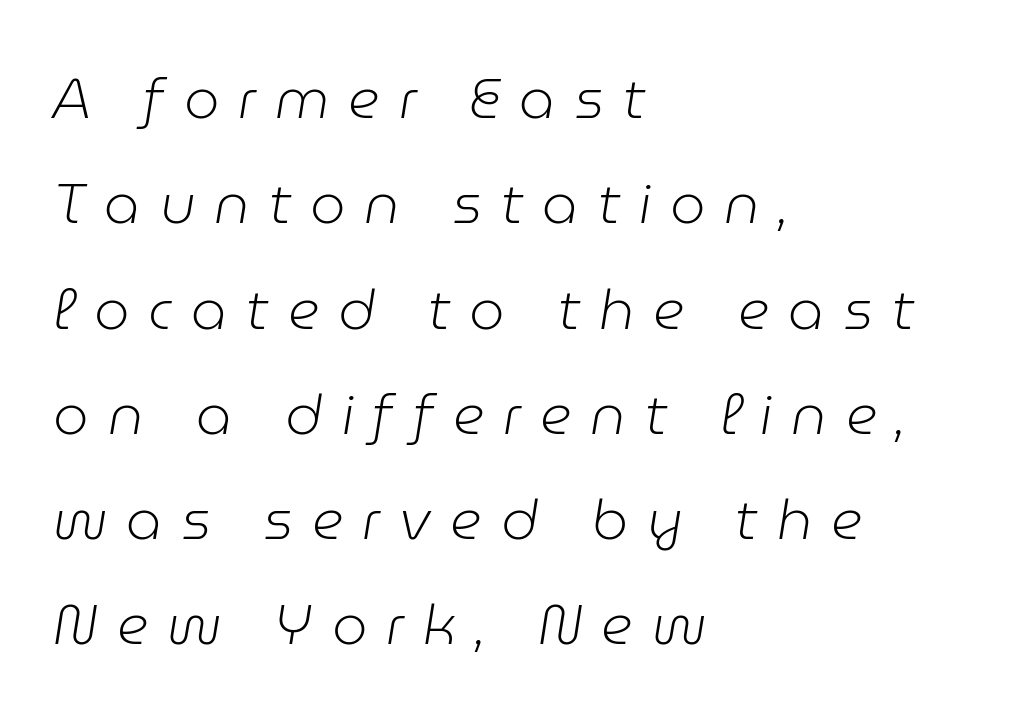
The image shows 56 px light type, italic (leaning right); set left-aligned, line spacing 1.88x, unusually wide letter spacing (+0.34 em), not underlined; low stroke contrast and a medium x-height.
